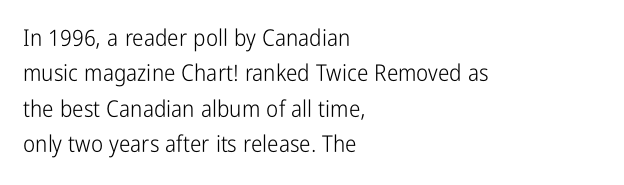
{"italic": "no", "bold": "no", "underline": "no", "align": "left", "line_spacing": "normal", "line_spacing_ratio": 1.54, "letter_spacing": "normal", "letter_spacing_em": 0.0, "glyph_px": 23}
